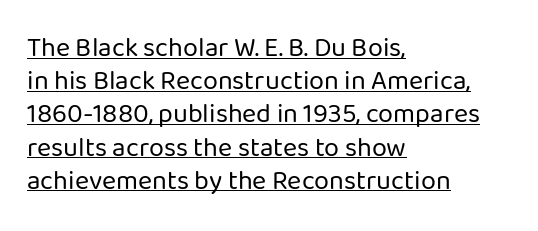
The typeface has the unassuming heft of standard copy or less. Leftover space on each line is placed entirely after the last word. Posture: straight, roman, zero tilt. Tracking here is standard; glyphs follow each other at the usual distance.
